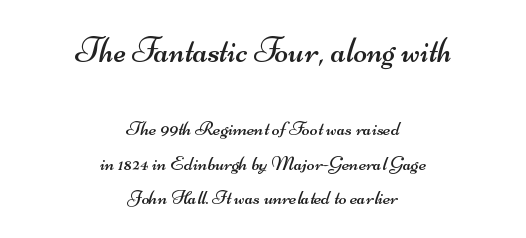
Q: Is the text bold? A: No.
Q: Is the typeface a serif or a sans-serif typeface? A: Sans-serif.
Q: Is the text underlined? A: No.
Q: How is the paragraph aligned? A: Centered.
Q: Is the spacing between letters normal or unusually wide? A: Normal.
Q: Is the spacing between lines tight, normal or loose? A: Normal.
Q: Which block of text is set in a larger size, the first (top) or the second (bottom)? A: The first (top) one.
Q: Width (condensed, normal, or wide)? A: Wide.
Q: Stroke contrast? A: Medium.
Q: x-height? A: Small.
Q: Monospaced? A: No.
